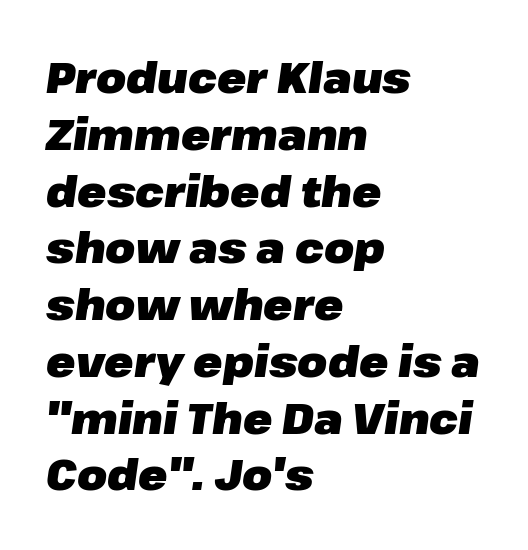
Honestly, the letter spacing is just normal — you wouldn't notice it. An italicized treatment has been applied to the whole sample. Each line starts at the same left margin while the right side varies. One glance says typical: line gaps are just what's usual.
